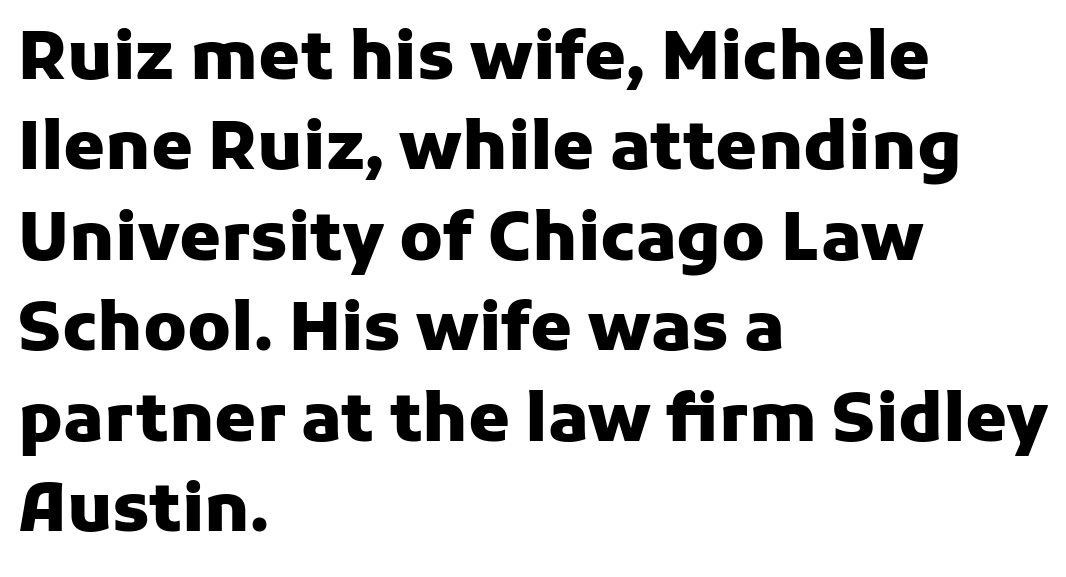
Q: Is the text bold? A: Yes.
Q: Is the text italic (slanted)? A: No, it is upright.
Q: Is the typeface a serif or a sans-serif typeface? A: Sans-serif.
Q: Is the text underlined? A: No.
Q: How is the paragraph aligned? A: Left-aligned.
Q: Is the spacing between letters normal or unusually wide? A: Normal.
Q: Is the spacing between lines tight, normal or loose? A: Normal.
Q: Width (condensed, normal, or wide)? A: Normal.
Q: Stroke contrast? A: Low.
Q: x-height? A: Medium.
Q: Monospaced? A: No.
